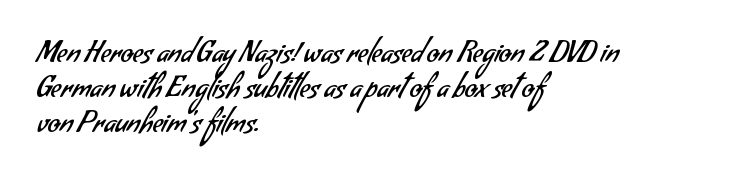
The image shows 28 px regular-weight sans-serif type; set left-aligned, normal line spacing (1.25x), normal letter spacing, not underlined; low stroke contrast and a small x-height.
